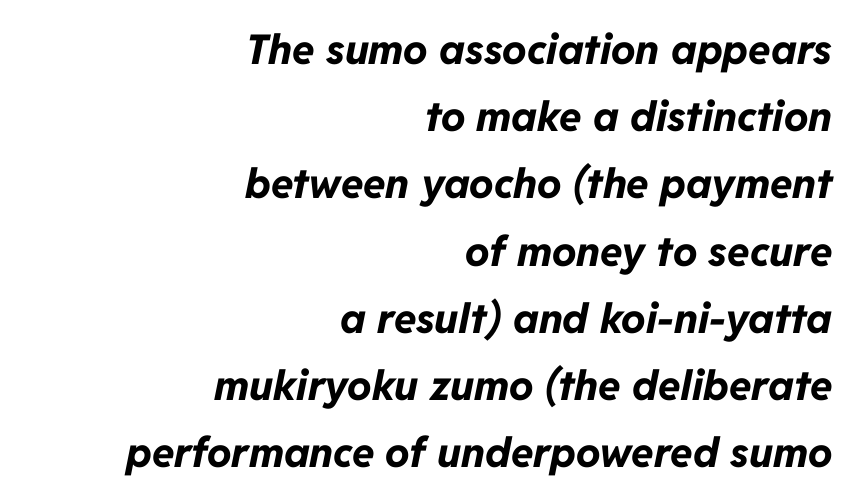
The image shows 41 px bold type, italic (leaning right); set right-aligned, normal line spacing (1.64x), normal letter spacing, not underlined; low stroke contrast and a medium x-height.
